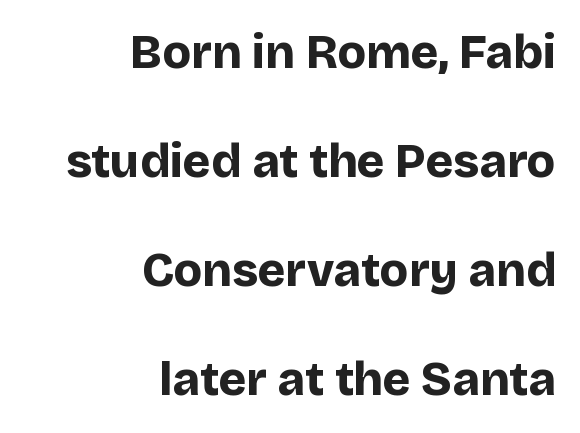
The face used here is proportionally spaced, like ordinary book or web type. The rendering keeps characters at their native spacing. These lines stand farther apart than default settings would place them. A flush-right, rag-left setting is used for this passage.
